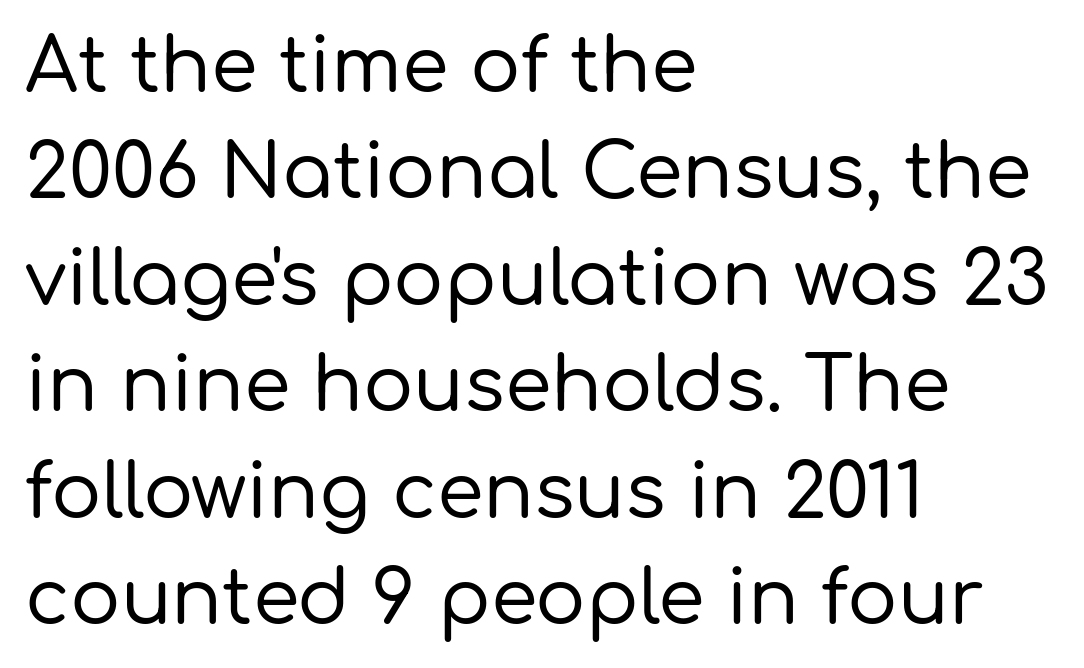
The image shows 75 px sans-serif type, upright; set left-aligned, normal line spacing (1.42x), normal letter spacing, not underlined; low stroke contrast and a medium x-height.
